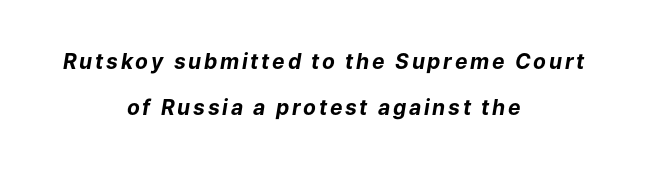
If you folded the block vertically in half, each line would mirror itself in length. Characters are canted at an angle relative to the baseline's perpendicular. The zone under the glyphs is completely vacant. Summary of vertical rhythm: relaxed, with wide interline spacing. Compared with an ordinary text face, these strokes are far heavier — a full bold.
